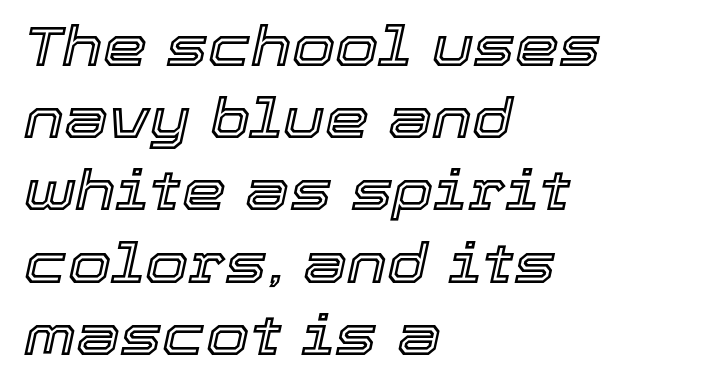
Regarding leading, the lines here are spaced in the standard way. Typeset ragged right — the left edge is the straight one. Slant detected: the letters are inclined. Here the designer chose a conventional face with non-uniform glyph widths. The strip under each line holds only bare page.
